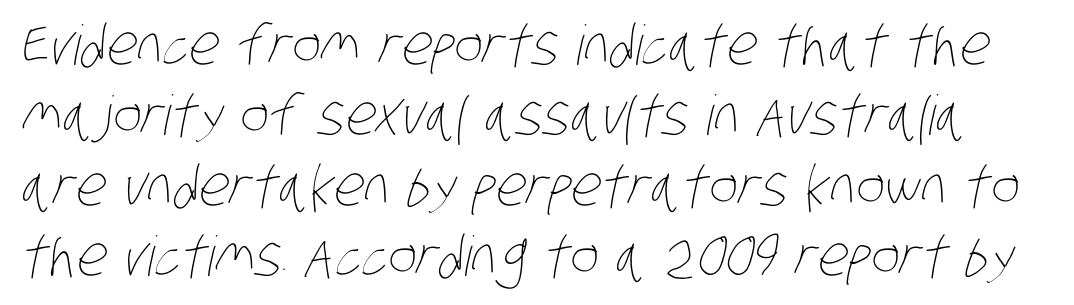
The image shows 55 px thin, condensed type; set normal line spacing (1.28x), normal letter spacing, not underlined; low stroke contrast and a large x-height.
